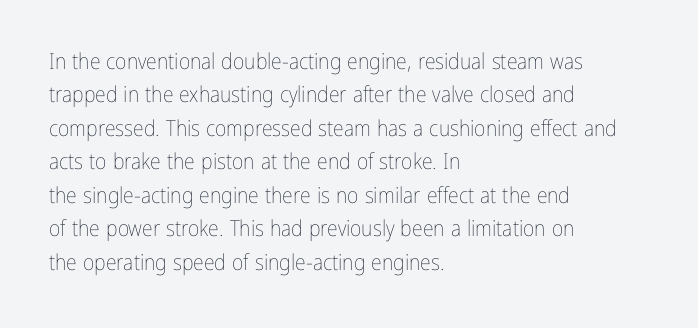
Q: Is the text bold? A: No.
Q: Is the text italic (slanted)? A: No, it is upright.
Q: Is the text underlined? A: No.
Q: How is the paragraph aligned? A: Left-aligned.
Q: Is the spacing between letters normal or unusually wide? A: Normal.
Q: Is the spacing between lines tight, normal or loose? A: Normal.
